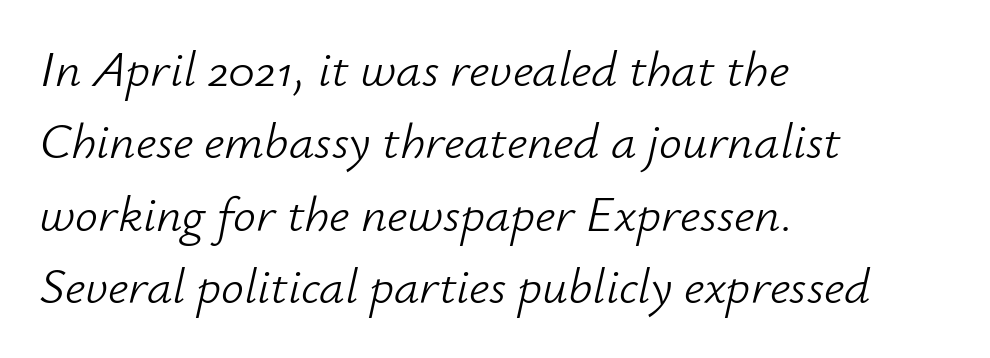
Q: Is the text bold? A: No.
Q: Is the text italic (slanted)? A: Yes, it leans right by about 12 degrees.
Q: Is the text underlined? A: No.
Q: How is the paragraph aligned? A: Left-aligned.
Q: Is the spacing between letters normal or unusually wide? A: Normal.
Q: Is the spacing between lines tight, normal or loose? A: Normal.
Q: Width (condensed, normal, or wide)? A: Normal.
Q: Stroke contrast? A: Low.
Q: x-height? A: Small.
Q: Monospaced? A: No.
